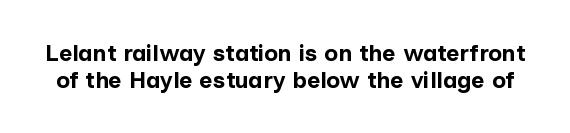
Q: Is the text bold? A: Yes.
Q: Is the text italic (slanted)? A: No, it is upright.
Q: Is the text underlined? A: No.
Q: Is the spacing between letters normal or unusually wide? A: Normal.
